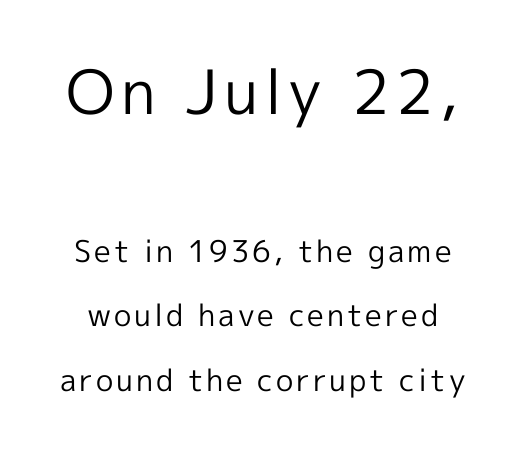
{"serif": "no", "italic": "no", "bold": "no", "weight": "regular", "width": "normal", "x_height": "medium", "monospaced": "no", "underline": "no", "line_spacing": "loose", "line_spacing_ratio": 2.16, "larger_block": "first", "size_ratio": 2.03, "glyph_px": 61}
